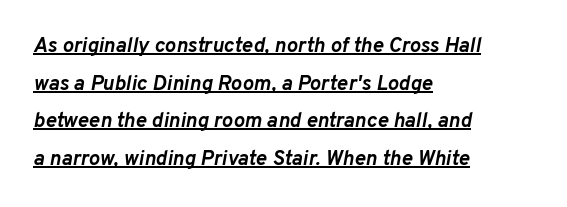
Q: Is the text bold? A: Yes.
Q: Is the text italic (slanted)? A: Yes, it leans right by about 10 degrees.
Q: Is the text underlined? A: Yes.
Q: How is the paragraph aligned? A: Left-aligned.
Q: Is the spacing between letters normal or unusually wide? A: Normal.
